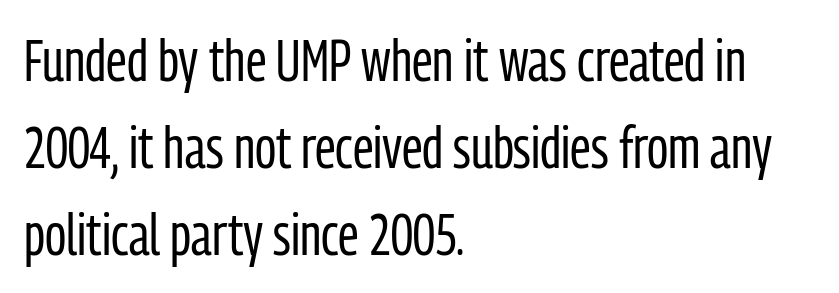
Q: Is the text bold? A: No.
Q: Is the text italic (slanted)? A: No, it is upright.
Q: Is the typeface a serif or a sans-serif typeface? A: Sans-serif.
Q: Is the text underlined? A: No.
Q: How is the paragraph aligned? A: Left-aligned.
Q: Is the spacing between letters normal or unusually wide? A: Normal.
Q: Is the spacing between lines tight, normal or loose? A: Normal.
Q: Width (condensed, normal, or wide)? A: Condensed.
Q: Stroke contrast? A: Low.
Q: x-height? A: Medium.
Q: Monospaced? A: No.
